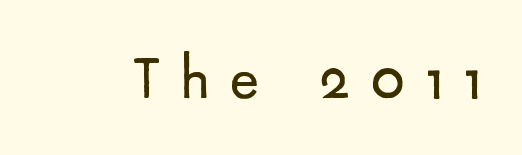
The image shows 62 px regular-weight sans-serif type, upright; set unusually wide letter spacing (+0.32 em), not underlined; low stroke contrast and a small x-height.
